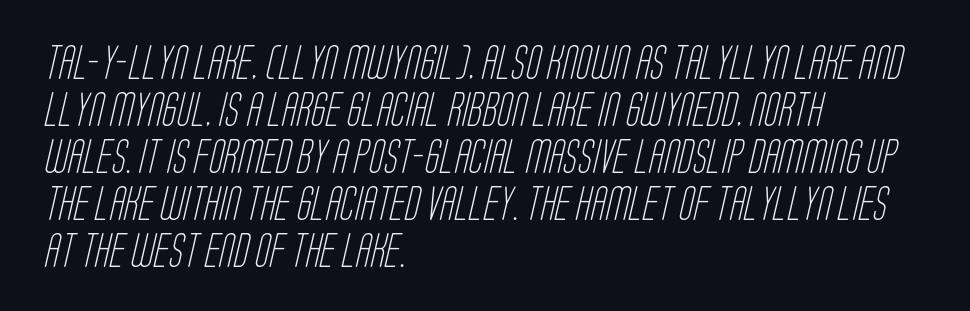
The image shows 34 px light, condensed sans-serif type; set left-aligned, normal line spacing (1.38x), normal letter spacing, not underlined; low stroke contrast and a large x-height.
